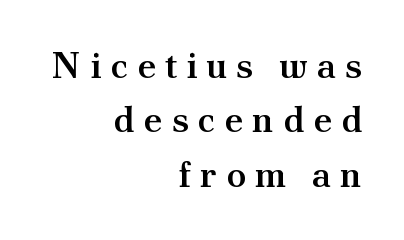
Q: Is the text bold? A: Semi-bold.
Q: Is the text italic (slanted)? A: No, it is upright.
Q: Is the typeface a serif or a sans-serif typeface? A: Serif.
Q: Is the text underlined? A: No.
Q: How is the paragraph aligned? A: Right-aligned.
Q: Is the spacing between letters normal or unusually wide? A: Unusually wide.
Q: Is the spacing between lines tight, normal or loose? A: Normal.
Q: Width (condensed, normal, or wide)? A: Normal.
Q: Stroke contrast? A: Medium.
Q: x-height? A: Small.
Q: Monospaced? A: No.
